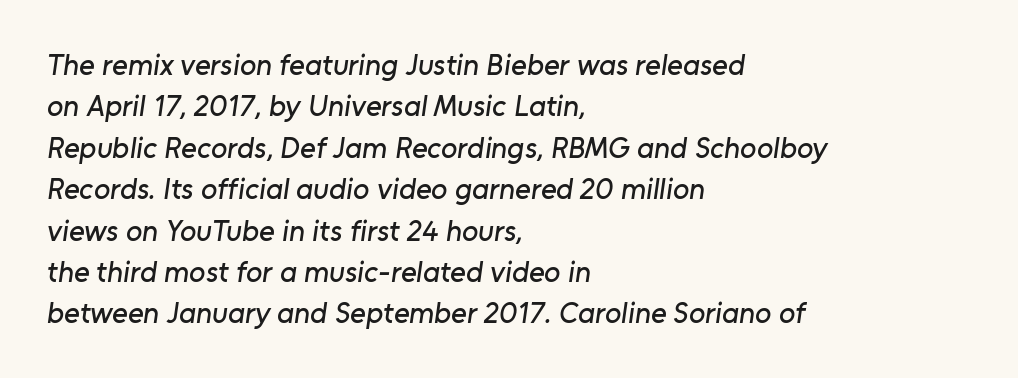
{"serif": "no", "width": "normal", "stroke_contrast": "low", "x_height": "medium", "monospaced": "no", "underline": "no", "align": "left", "line_spacing": "normal", "line_spacing_ratio": 1.38, "letter_spacing": "normal", "letter_spacing_em": 0.0, "glyph_px": 30}
